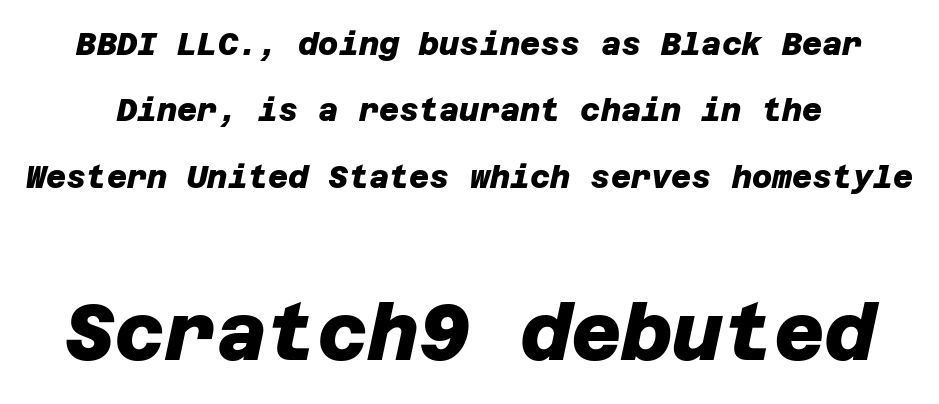
These lines keep a tight, regular rhythm from letter to letter. Top chunk: small. Bottom chunk: large. These lines stand farther apart than default settings would place them. Examine the stroke ends and you'll find no serifs. Heavy, bold letterforms.
